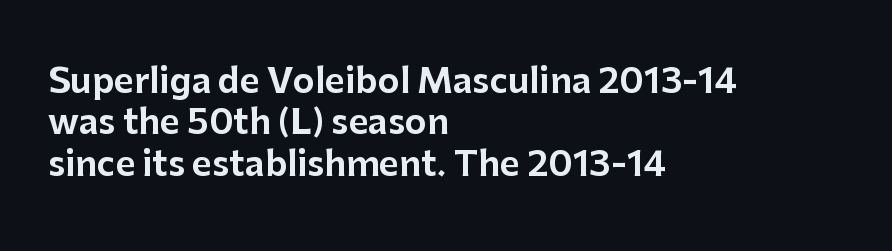
The letters stand upright; this is a roman face. What kind of face is this? One without serifs — a sans. These lines are rendered in a variable-pitch font. The strip under each line holds only bare page. Is the letter spacing exaggerated? No — it looks like the ordinary default.
